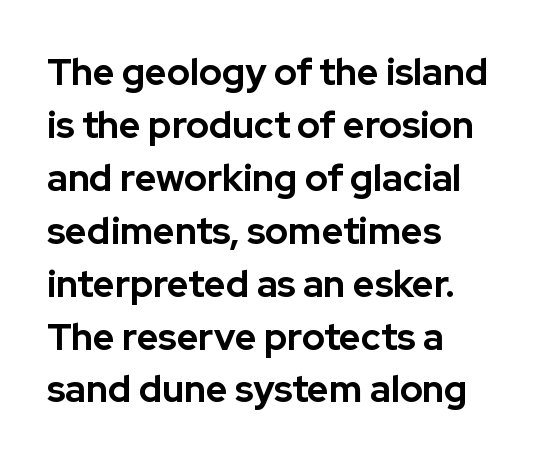
{"serif": "no", "italic": "no", "bold": "yes", "weight": "bold", "width": "normal", "stroke_contrast": "low", "x_height": "medium", "monospaced": "no", "underline": "no", "align": "left", "line_spacing": "normal", "line_spacing_ratio": 1.43, "letter_spacing": "normal", "letter_spacing_em": 0.0, "glyph_px": 37}
